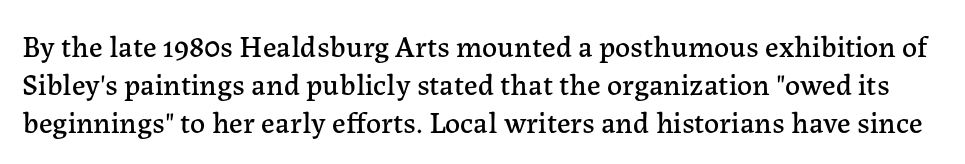
Q: Is the text italic (slanted)? A: No, it is upright.
Q: Is the typeface a serif or a sans-serif typeface? A: Serif.
Q: Is the text underlined? A: No.
Q: Is the spacing between letters normal or unusually wide? A: Normal.
Q: Is the spacing between lines tight, normal or loose? A: Normal.
Q: Width (condensed, normal, or wide)? A: Normal.
Q: Stroke contrast? A: Low.
Q: x-height? A: Medium.
Q: Monospaced? A: No.
